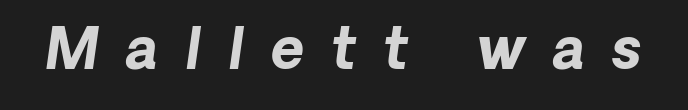
Q: Is the text bold? A: Yes.
Q: Is the typeface a serif or a sans-serif typeface? A: Sans-serif.
Q: Is the text underlined? A: No.
Q: Is the spacing between letters normal or unusually wide? A: Unusually wide.
Q: Width (condensed, normal, or wide)? A: Normal.
Q: Stroke contrast? A: Low.
Q: x-height? A: Medium.
Q: Monospaced? A: No.
